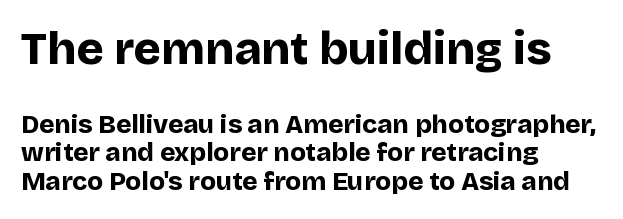
{"serif": "no", "italic": "no", "bold": "yes", "weight": "bold", "width": "normal", "stroke_contrast": "low", "x_height": "large", "monospaced": "no", "underline": "no", "align": "left", "line_spacing": "tight", "line_spacing_ratio": 1.09, "letter_spacing": "normal", "letter_spacing_em": 0.0, "larger_block": "first", "size_ratio": 1.77, "glyph_px": 46}
